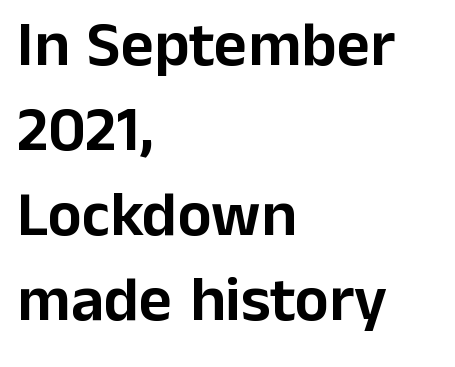
Spacing verdict: proportional, widths tailored to each character. Successive baselines arrive at the customary interval. The area under the type is left untouched. Short and long lines alike share a common starting point at left. Italic? Not at all — the glyphs are vertical.
